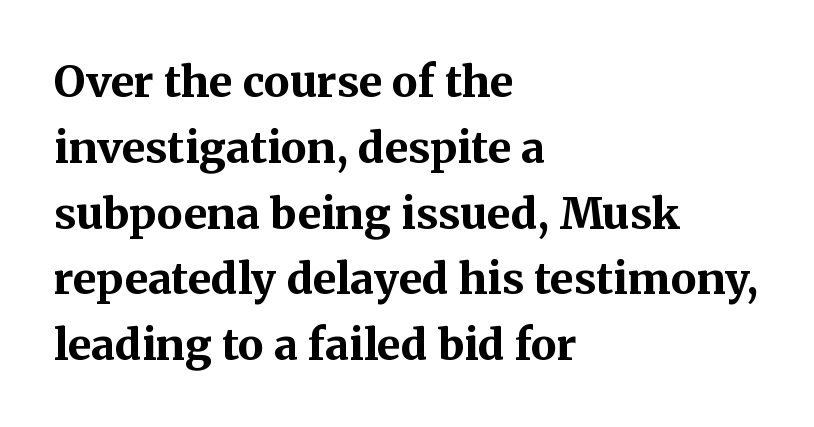
Q: Is the text bold? A: Yes.
Q: Is the text italic (slanted)? A: No, it is upright.
Q: Is the typeface a serif or a sans-serif typeface? A: Serif.
Q: Is the text underlined? A: No.
Q: How is the paragraph aligned? A: Left-aligned.
Q: Is the spacing between letters normal or unusually wide? A: Normal.
Q: Is the spacing between lines tight, normal or loose? A: Normal.
Q: Width (condensed, normal, or wide)? A: Normal.
Q: Stroke contrast? A: Medium.
Q: x-height? A: Medium.
Q: Monospaced? A: No.
